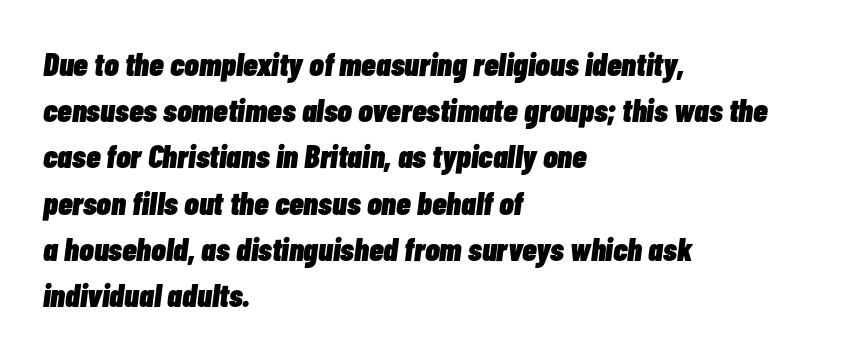
Q: Is the text bold? A: Yes.
Q: Is the text italic (slanted)? A: Yes, it leans right by about 7 degrees.
Q: Is the text underlined? A: No.
Q: How is the paragraph aligned? A: Left-aligned.
Q: Is the spacing between letters normal or unusually wide? A: Normal.
Q: Is the spacing between lines tight, normal or loose? A: Normal.
Q: Width (condensed, normal, or wide)? A: Condensed.
Q: Stroke contrast? A: Low.
Q: x-height? A: Medium.
Q: Monospaced? A: No.
